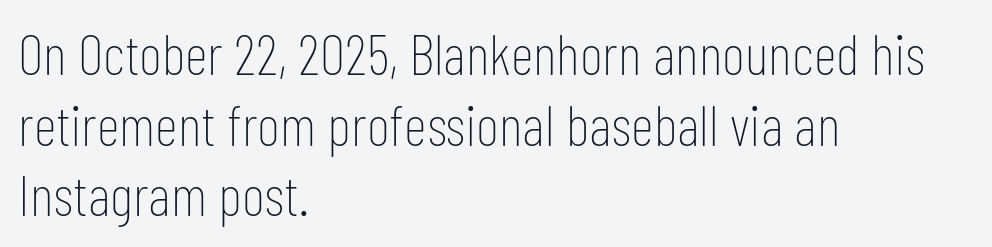
Q: Is the text bold? A: No.
Q: Is the text italic (slanted)? A: No, it is upright.
Q: Is the typeface a serif or a sans-serif typeface? A: Sans-serif.
Q: Is the text underlined? A: No.
Q: How is the paragraph aligned? A: Left-aligned.
Q: Is the spacing between letters normal or unusually wide? A: Normal.
Q: Width (condensed, normal, or wide)? A: Condensed.
Q: Stroke contrast? A: Low.
Q: x-height? A: Medium.
Q: Monospaced? A: No.
